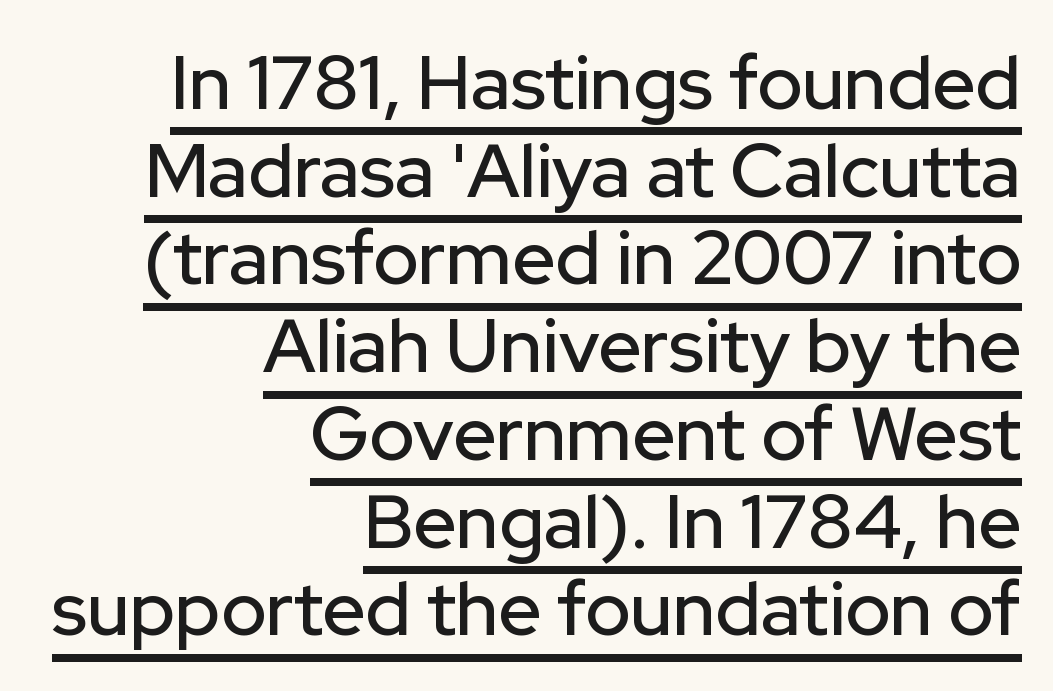
The image shows 75 px sans-serif type, upright; set right-aligned, line spacing 1.17x, normal letter spacing, underlined; low stroke contrast and a medium x-height.
